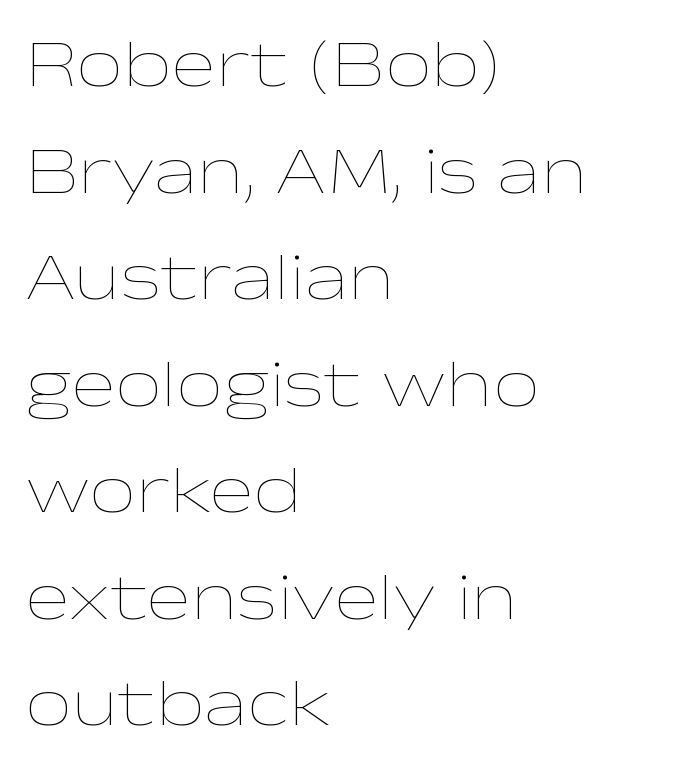
The image shows 67 px thin, wide type, upright; set left-aligned, normal line spacing (1.59x), normal letter spacing, not underlined; low stroke contrast and a medium x-height.
